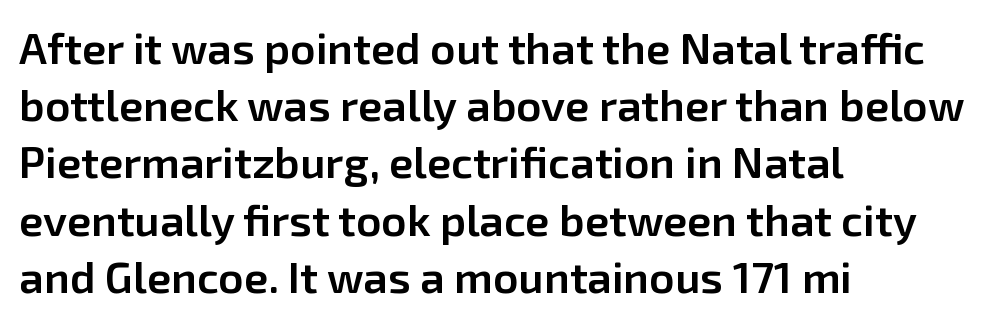
The image shows 44 px semibold sans-serif type, upright; set left-aligned, normal line spacing (1.3x), normal letter spacing, not underlined; low stroke contrast and a medium x-height.
